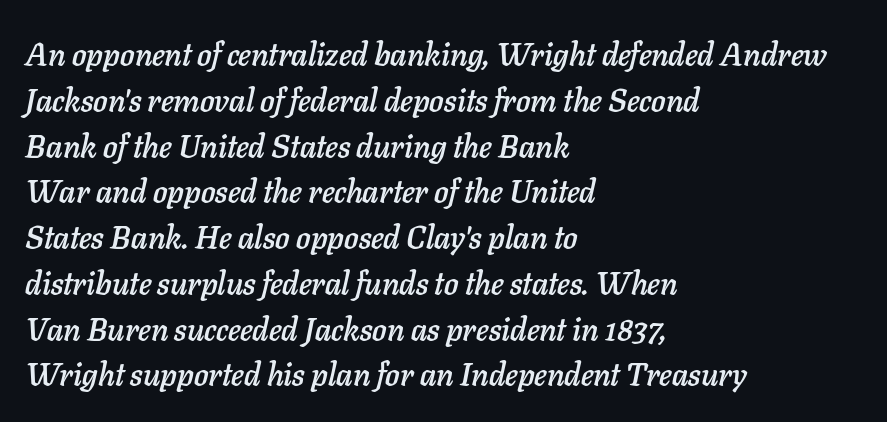
Line spacing here is normal. There is no visible air inserted between adjacent glyphs. Visually the block forms a straight wall on the left and a jagged coastline on the right. The baseline area is clear. Tall strokes in this sample are angled rather than plumb. This sample has the flowing, uneven cadence of proportional lettering.
